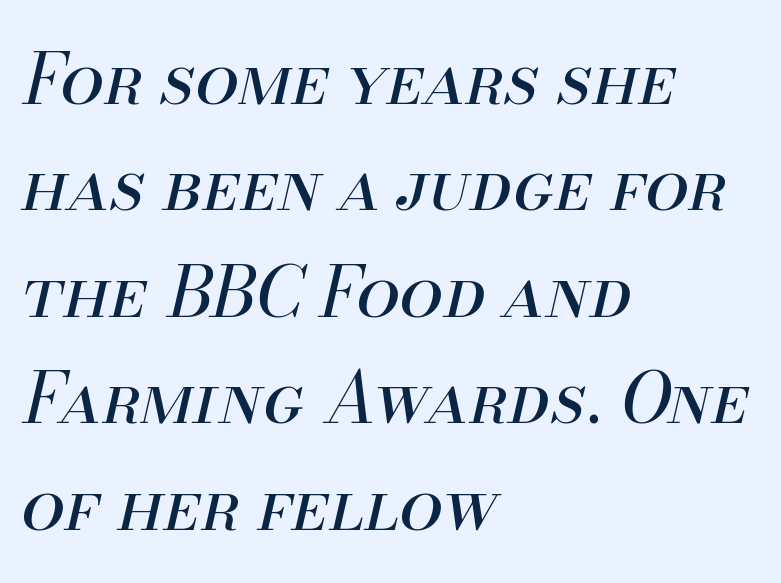
{"italic": "yes", "lean": "right", "slant_degrees": 13, "bold": "no", "weight": "regular", "width": "normal", "stroke_contrast": "medium", "x_height": "small", "monospaced": "no", "underline": "no", "align": "left", "line_spacing": "normal", "line_spacing_ratio": 1.52, "letter_spacing": "normal", "letter_spacing_em": 0.0, "glyph_px": 70}
